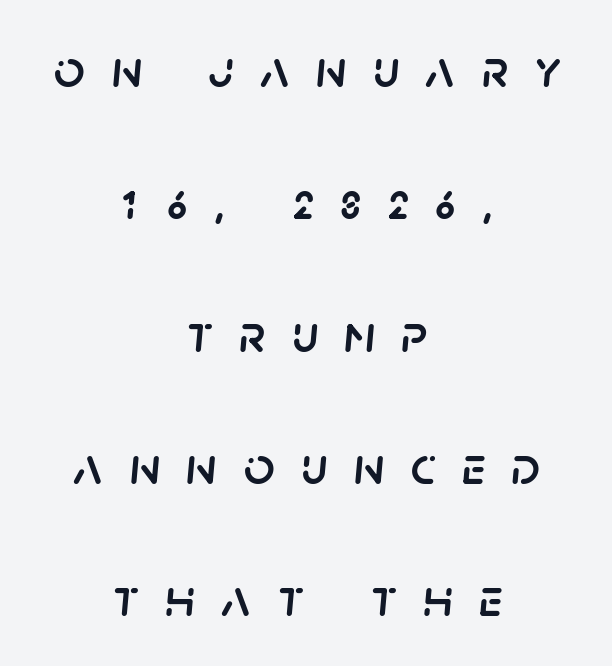
Q: Is the text italic (slanted)? A: Yes, it leans right by about 5 degrees.
Q: Is the text underlined? A: No.
Q: How is the paragraph aligned? A: Centered.
Q: Is the spacing between letters normal or unusually wide? A: Unusually wide.
Q: Is the spacing between lines tight, normal or loose? A: Loose.
Q: Width (condensed, normal, or wide)? A: Normal.
Q: Stroke contrast? A: Low.
Q: x-height? A: Large.
Q: Monospaced? A: No.
